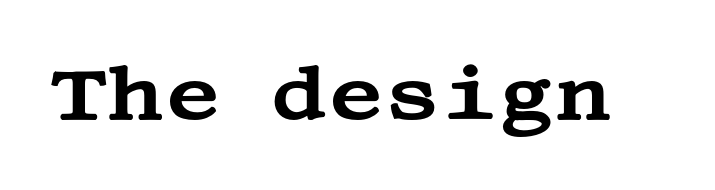
The typography opts for an upright posture over an oblique one. There is no visible air inserted between adjacent glyphs. Each row of text sits above clean, open space. To sum up the face: it has serifs.
